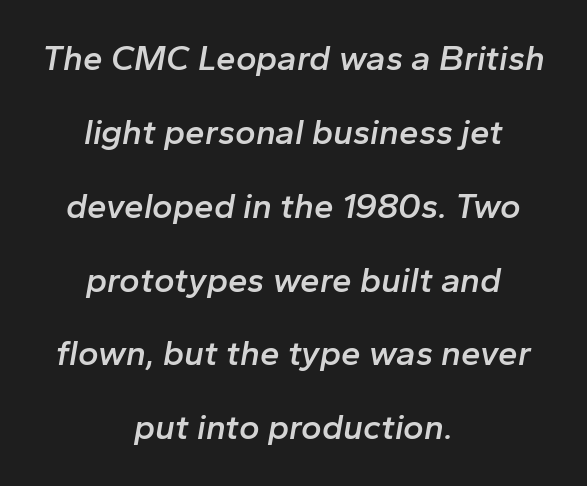
Letters rest on an invisible, unmarked baseline. Words appear dense and cohesive because spacing is normal. You could not count columns in this text — the font is proportionally spaced. I'd describe the lettering as semibold — firm but not a full bold.
